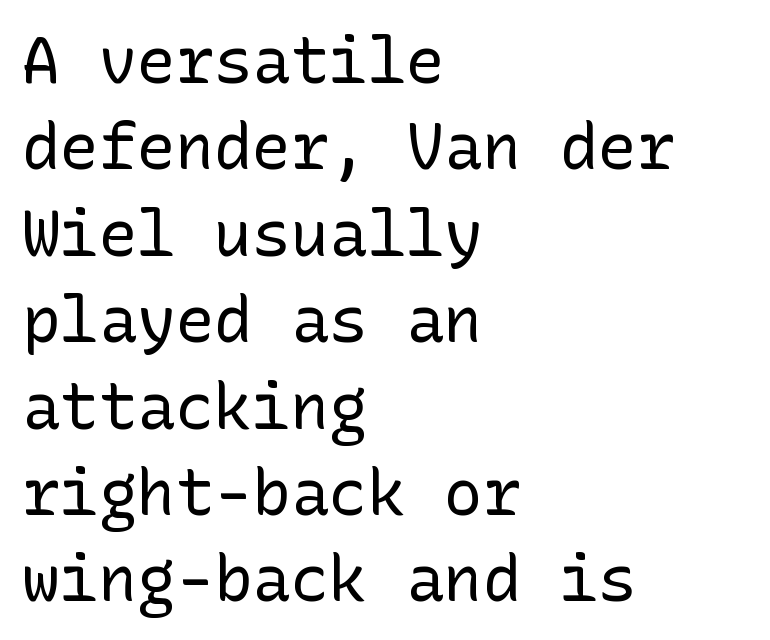
Q: Is the text bold? A: No.
Q: Is the text italic (slanted)? A: No, it is upright.
Q: Is the typeface a serif or a sans-serif typeface? A: Sans-serif.
Q: Is the text underlined? A: No.
Q: How is the paragraph aligned? A: Left-aligned.
Q: Is the spacing between letters normal or unusually wide? A: Normal.
Q: Is the spacing between lines tight, normal or loose? A: Normal.
Q: Width (condensed, normal, or wide)? A: Normal.
Q: Stroke contrast? A: Low.
Q: x-height? A: Medium.
